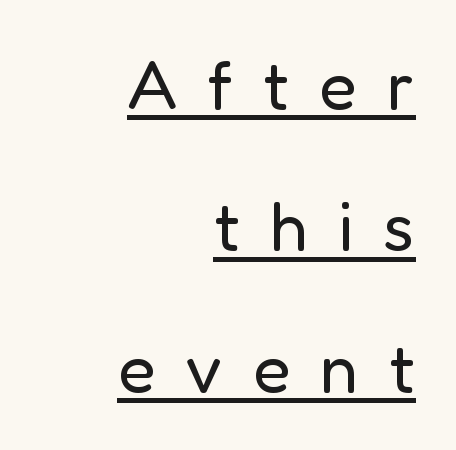
This sample uses expanded letter spacing, leaving extra air between glyphs. Interline gaps are noticeably wide in this sample. The lines are quadded right. Is this a fixed-width face? No — the glyphs have proportional, varying widths.
